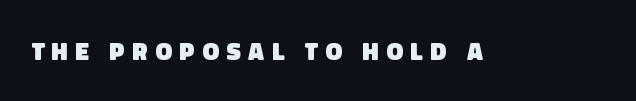
Q: Is the text bold? A: Yes.
Q: Is the text underlined? A: No.
Q: Is the spacing between letters normal or unusually wide? A: Unusually wide.
